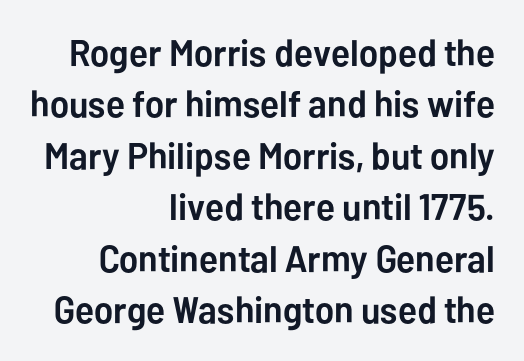
Varying glyph widths throughout — classic text-font behaviour. Visually the block forms a straight wall on the right and a jagged coastline on the left. I'd call this a sans setting — the letters go barefoot. The typesetting leans heavy: a genuine bold. The strip under each line holds only bare page.
